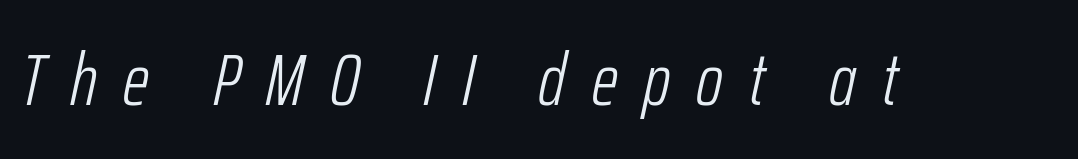
{"italic": "yes", "lean": "right", "slant_degrees": 12, "bold": "no", "weight": "light", "width": "condensed", "stroke_contrast": "low", "x_height": "medium", "monospaced": "no", "underline": "no", "letter_spacing": "wide", "letter_spacing_em": 0.35, "glyph_px": 74}
